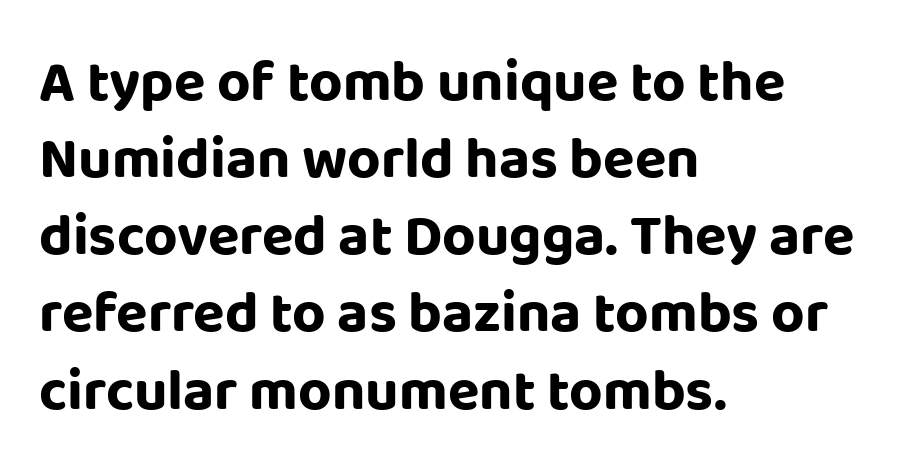
Q: Is the text bold? A: Yes.
Q: Is the text italic (slanted)? A: No, it is upright.
Q: Is the typeface a serif or a sans-serif typeface? A: Sans-serif.
Q: Is the text underlined? A: No.
Q: How is the paragraph aligned? A: Left-aligned.
Q: Is the spacing between letters normal or unusually wide? A: Normal.
Q: Is the spacing between lines tight, normal or loose? A: Normal.
Q: Width (condensed, normal, or wide)? A: Normal.
Q: Stroke contrast? A: Low.
Q: x-height? A: Large.
Q: Monospaced? A: No.
